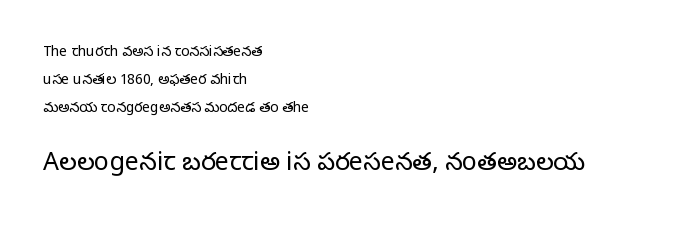
Q: Is the text bold? A: No.
Q: Is the text italic (slanted)? A: No, it is upright.
Q: Is the text underlined? A: No.
Q: How is the paragraph aligned? A: Left-aligned.
Q: Is the spacing between letters normal or unusually wide? A: Normal.
Q: Is the spacing between lines tight, normal or loose? A: Loose.
Q: Which block of text is set in a larger size, the first (top) or the second (bottom)? A: The second (bottom) one.
